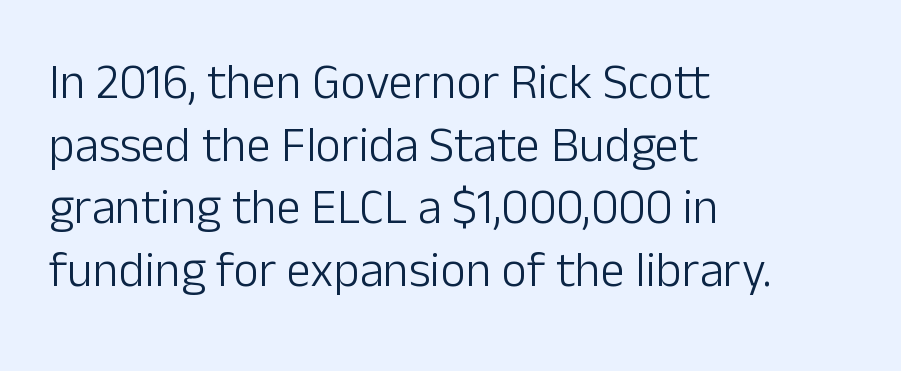
Q: Is the text bold? A: No.
Q: Is the text italic (slanted)? A: No, it is upright.
Q: Is the typeface a serif or a sans-serif typeface? A: Sans-serif.
Q: Is the text underlined? A: No.
Q: How is the paragraph aligned? A: Left-aligned.
Q: Is the spacing between letters normal or unusually wide? A: Normal.
Q: Is the spacing between lines tight, normal or loose? A: Normal.
Q: Width (condensed, normal, or wide)? A: Normal.
Q: Stroke contrast? A: Low.
Q: x-height? A: Medium.
Q: Monospaced? A: No.
